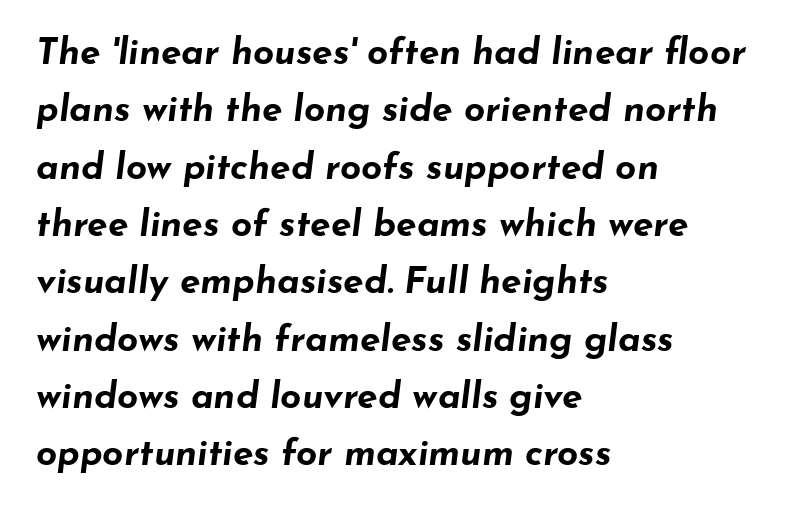
The glyphs have the mass of a bold cut. The specimen reads as italic at a glance. The area under the type is left untouched. Looks like regular typesetting: each glyph gets only the width it needs. How are the letters spaced? Ordinarily, with no added tracking. The leading is moderate, giving the passage an even texture.
